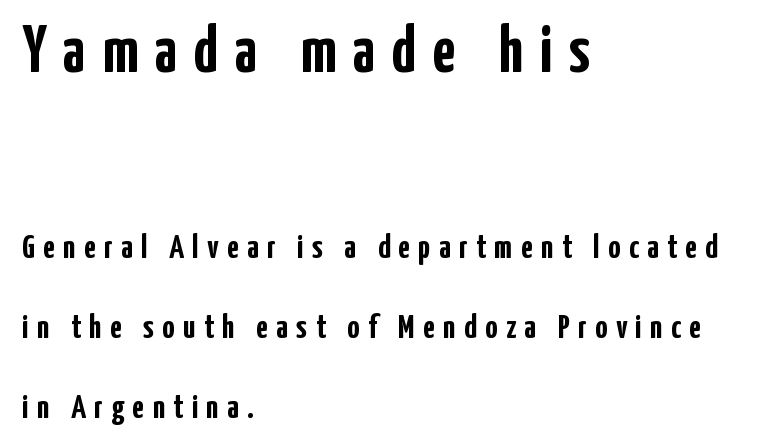
{"serif": "no", "italic": "no", "bold": "yes", "weight": "semibold", "width": "condensed", "stroke_contrast": "low", "x_height": "medium", "monospaced": "no", "underline": "no", "align": "left", "line_spacing": "loose", "line_spacing_ratio": 2.35, "letter_spacing": "wide", "letter_spacing_em": 0.25, "larger_block": "first", "size_ratio": 1.97, "glyph_px": 67}
